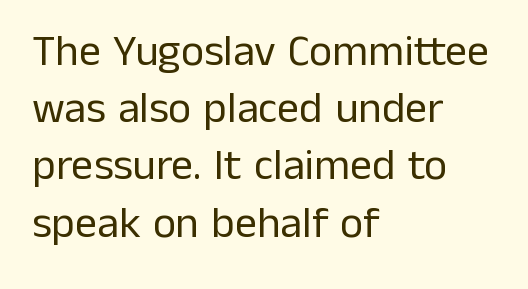
{"serif": "no", "italic": "no", "bold": "no", "weight": "regular", "width": "normal", "stroke_contrast": "low", "x_height": "medium", "monospaced": "no", "underline": "no", "align": "left", "line_spacing": "normal", "line_spacing_ratio": 1.3, "letter_spacing": "normal", "letter_spacing_em": 0.0, "glyph_px": 44}
